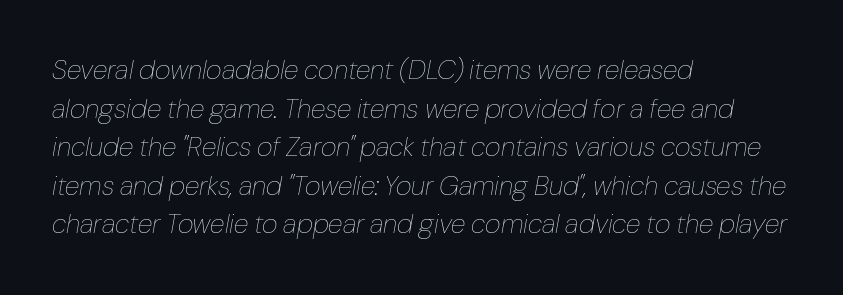
The image shows 27 px text type, italic (leaning right); set left-aligned, normal line spacing (1.43x), normal letter spacing, not underlined.
